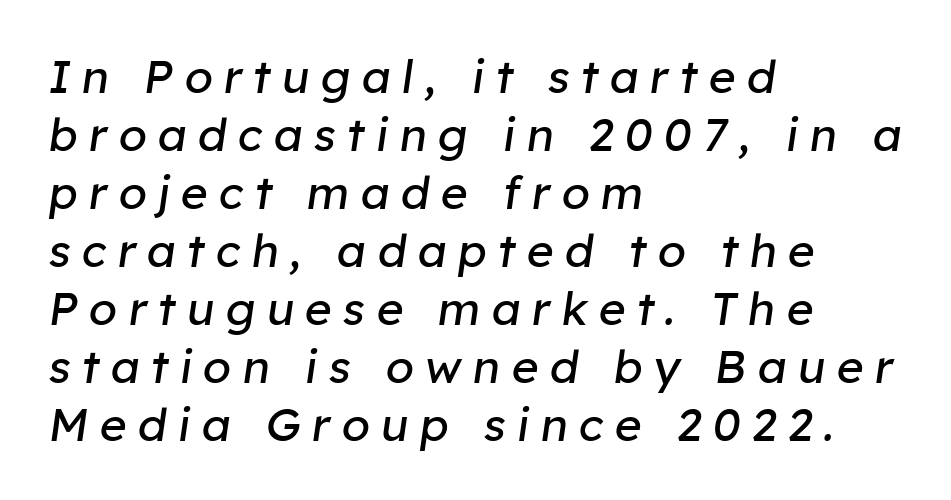
Think of a printed novel: that variable character pitch is what you see here. The vertical gap from one line to the next is medium. A typesetter would mark this as italic. The rag falls on the right side of this text block. Summary of weight: not heavy and not bold.
